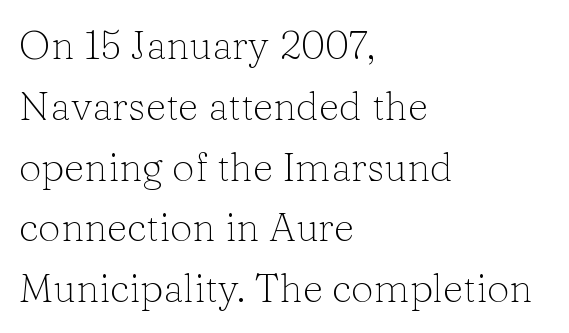
The image shows 40 px light serif type, upright; set left-aligned, normal line spacing (1.52x), normal letter spacing, not underlined; low stroke contrast and a medium x-height.
